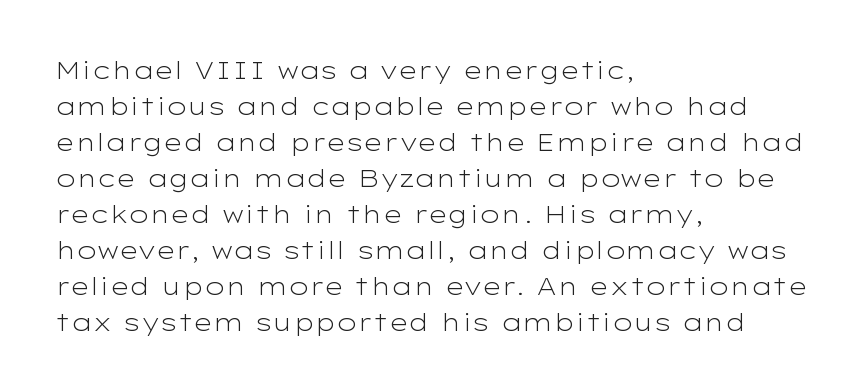
Q: Is the text bold? A: No.
Q: Is the text italic (slanted)? A: No, it is upright.
Q: Is the text underlined? A: No.
Q: How is the paragraph aligned? A: Left-aligned.
Q: Is the spacing between letters normal or unusually wide? A: Normal.
Q: Is the spacing between lines tight, normal or loose? A: Normal.
